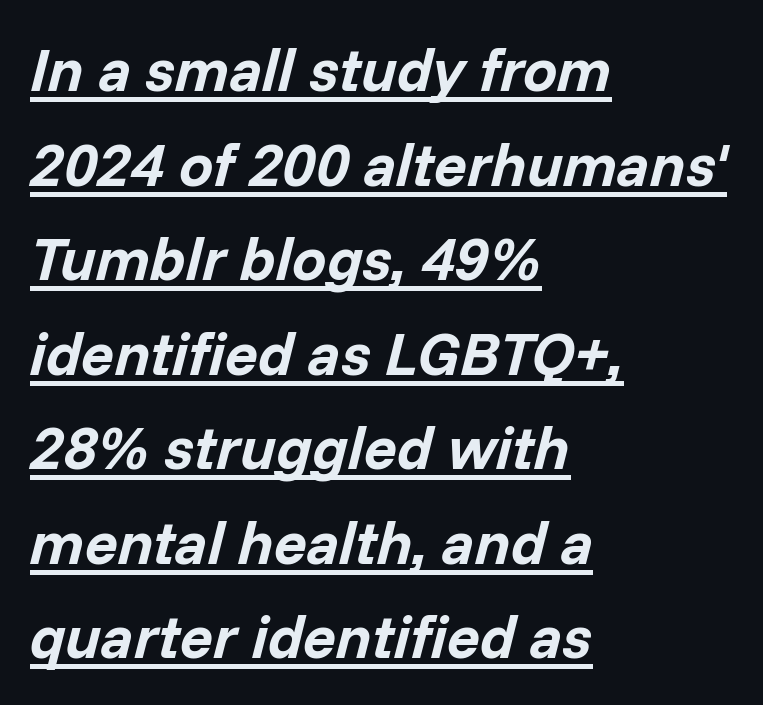
Bold? Absolutely — the strokes are thick and heavy. Proportional: the letters do not fall into vertical columns. Italic: yes, the glyphs are oblique. Spacing between characters is what you'd get straight out of the box. Regular leading. Line beginnings align vertically; line endings do not.
